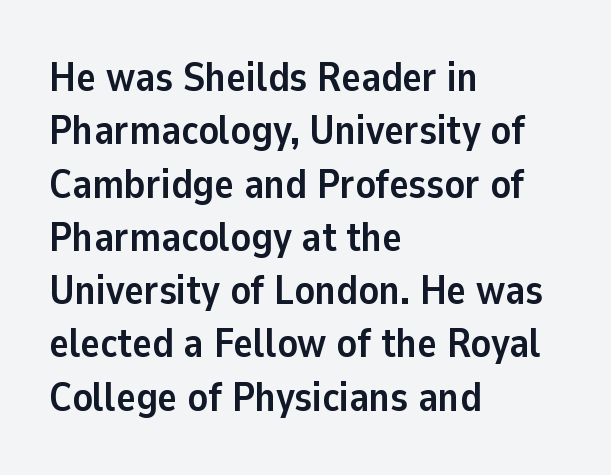
{"serif": "no", "italic": "no", "bold": "yes", "weight": "semibold", "width": "normal", "stroke_contrast": "low", "x_height": "medium", "monospaced": "no", "underline": "no", "align": "left", "line_spacing": "normal", "line_spacing_ratio": 1.3, "letter_spacing": "normal", "letter_spacing_em": 0.0, "glyph_px": 41}
